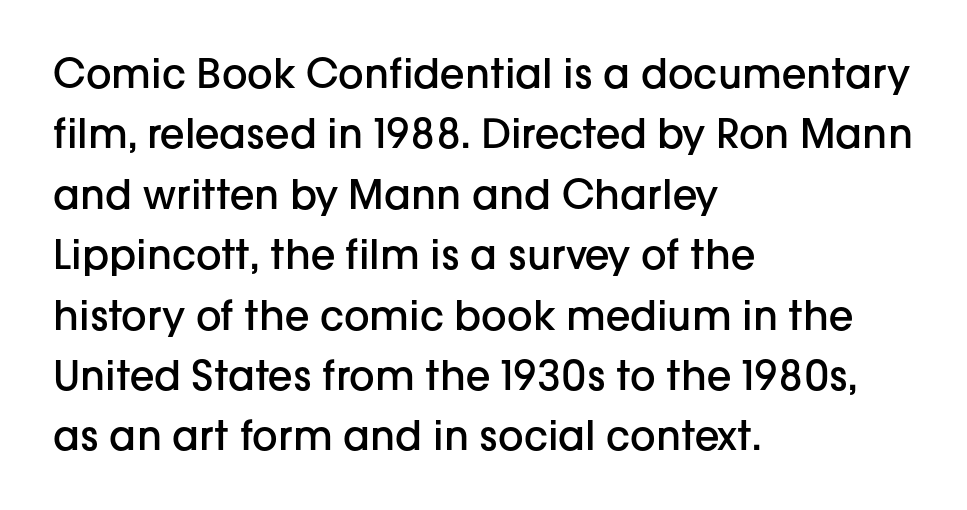
The image shows 40 px semibold sans-serif type, upright; set left-aligned, normal line spacing (1.51x), normal letter spacing, not underlined; low stroke contrast and a medium x-height.
